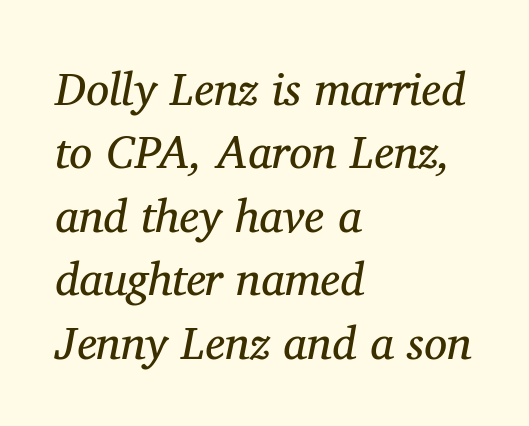
No letter is thick-stroked: the sample isn't bold. Each letter keeps its own natural width here, so spacing adapts to shape. Font category for this specimen: serif. Horizontally, the lines are justified to the leading edge only. Each row of text sits above clean, open space. These lines keep a tight, regular rhythm from letter to letter.
